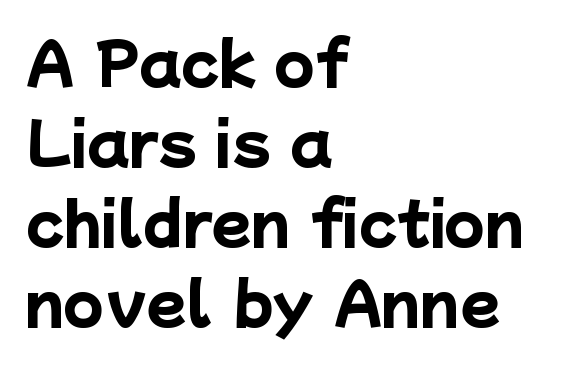
Q: Is the text bold? A: Yes.
Q: Is the typeface a serif or a sans-serif typeface? A: Sans-serif.
Q: Is the text underlined? A: No.
Q: How is the paragraph aligned? A: Left-aligned.
Q: Is the spacing between letters normal or unusually wide? A: Normal.
Q: Is the spacing between lines tight, normal or loose? A: Normal.
Q: Width (condensed, normal, or wide)? A: Normal.
Q: Stroke contrast? A: Low.
Q: x-height? A: Medium.
Q: Monospaced? A: No.
